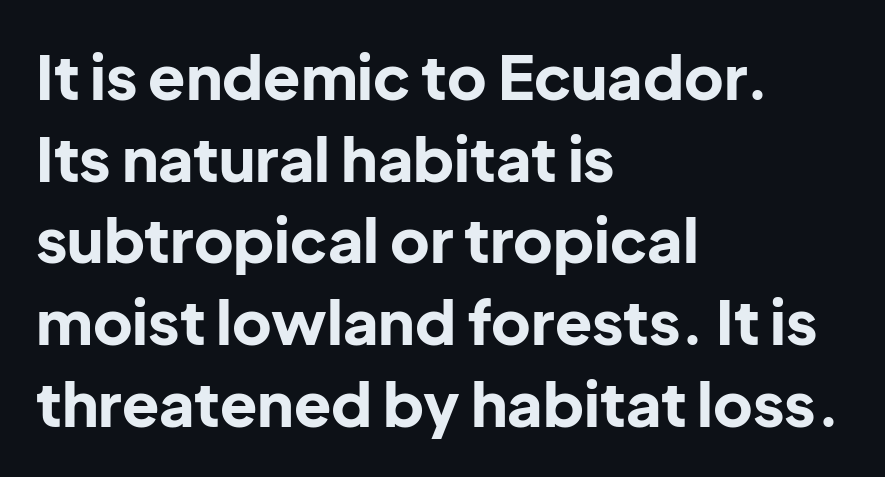
{"serif": "no", "italic": "no", "bold": "yes", "weight": "bold", "width": "normal", "stroke_contrast": "low", "x_height": "medium", "monospaced": "no", "underline": "no", "align": "left", "line_spacing": "normal", "line_spacing_ratio": 1.34, "letter_spacing": "normal", "letter_spacing_em": 0.0, "glyph_px": 61}
